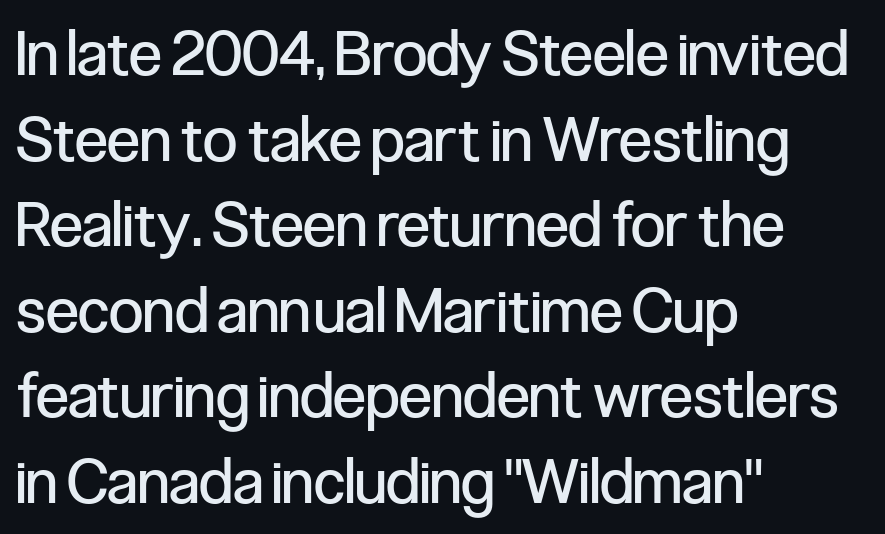
The image shows 62 px regular-weight, condensed sans-serif type, upright; set left-aligned, normal line spacing (1.38x), normal letter spacing, not underlined; low stroke contrast and a medium x-height.
